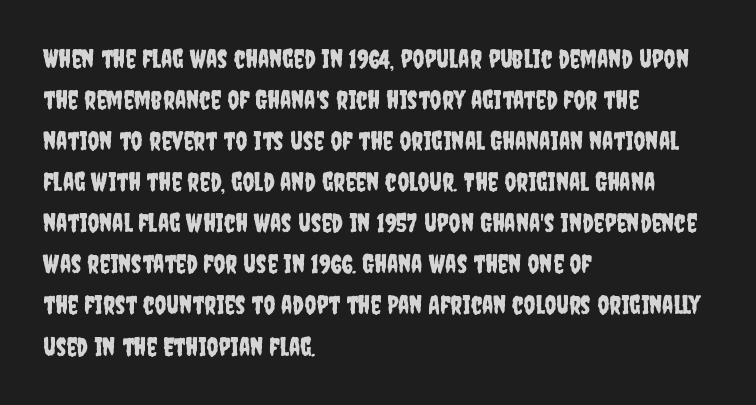
Q: Is the text italic (slanted)? A: No, it is upright.
Q: Is the text underlined? A: No.
Q: How is the paragraph aligned? A: Left-aligned.
Q: Is the spacing between letters normal or unusually wide? A: Normal.
Q: Is the spacing between lines tight, normal or loose? A: Normal.
